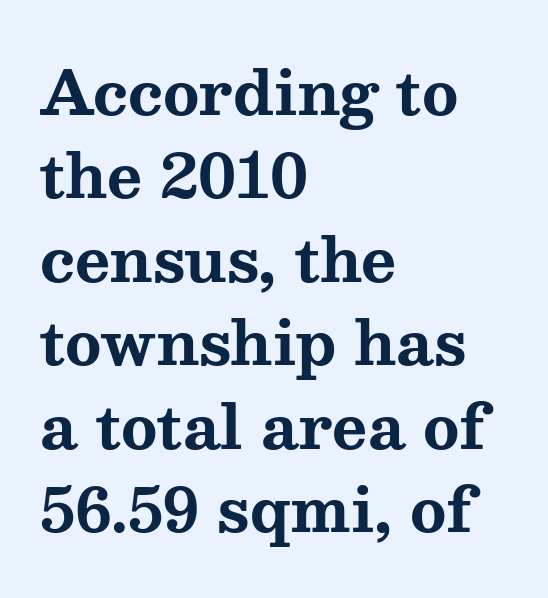
The image shows 60 px bold, wide serif type, upright; set left-aligned, normal line spacing (1.39x), normal letter spacing, not underlined; medium stroke contrast and a medium x-height.
